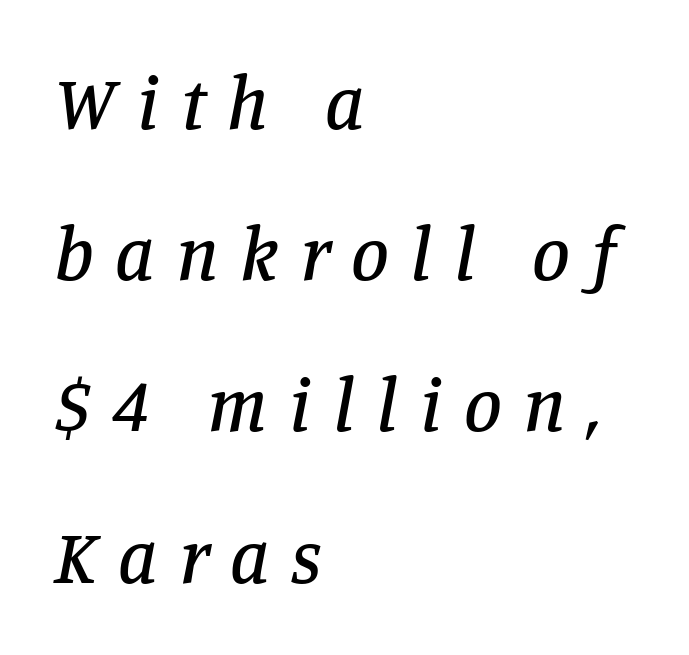
Q: Is the text italic (slanted)? A: Yes, it leans right by about 11 degrees.
Q: Is the typeface a serif or a sans-serif typeface? A: Serif.
Q: Is the text underlined? A: No.
Q: How is the paragraph aligned? A: Left-aligned.
Q: Is the spacing between letters normal or unusually wide? A: Unusually wide.
Q: Is the spacing between lines tight, normal or loose? A: Loose.
Q: Width (condensed, normal, or wide)? A: Normal.
Q: Stroke contrast? A: Low.
Q: x-height? A: Large.
Q: Monospaced? A: No.
